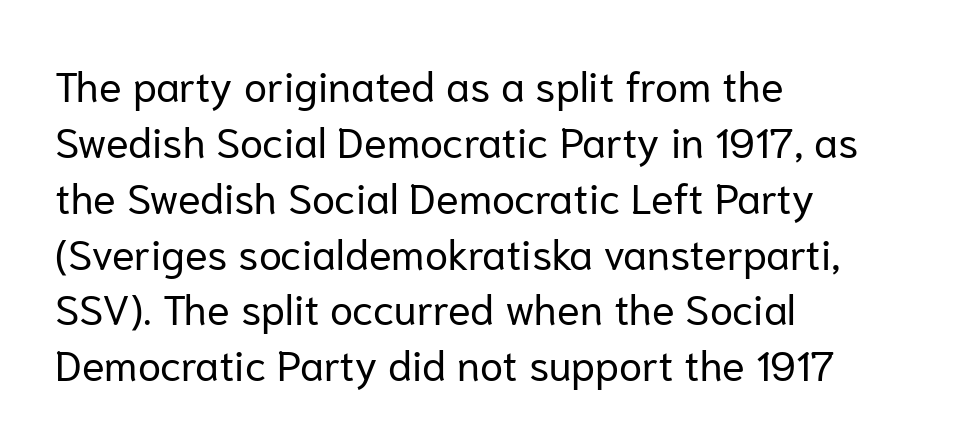
The image shows 42 px regular-weight sans-serif type, upright; set left-aligned, normal line spacing (1.33x), normal letter spacing, not underlined; low stroke contrast and a medium x-height.
